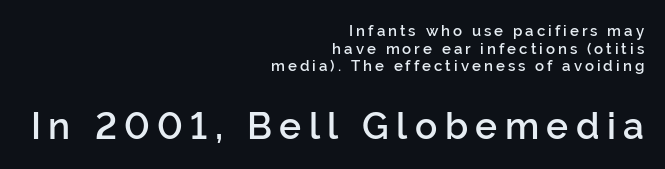
{"serif": "no", "italic": "no", "bold": "semi", "weight": "semibold", "width": "normal", "stroke_contrast": "low", "x_height": "medium", "monospaced": "no", "underline": "no", "align": "right", "line_spacing_ratio": 1.18, "letter_spacing": "wide", "letter_spacing_em": 0.2, "larger_block": "second", "size_ratio": 2.47, "glyph_px": 37}
